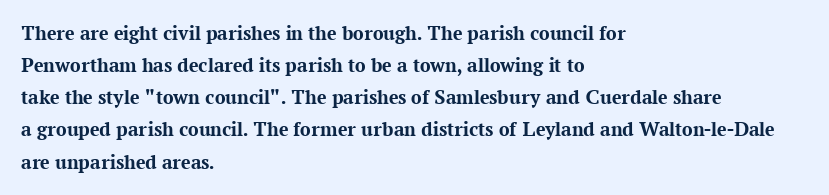
The image shows 21 px bold type, upright; set left-aligned, normal line spacing (1.53x), normal letter spacing, not underlined.
